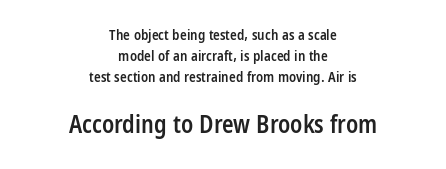
{"italic": "no", "bold": "semi", "underline": "no", "align": "center", "line_spacing": "normal", "line_spacing_ratio": 1.51, "letter_spacing": "normal", "letter_spacing_em": 0.0, "larger_block": "second", "size_ratio": 1.71, "glyph_px": 24}
